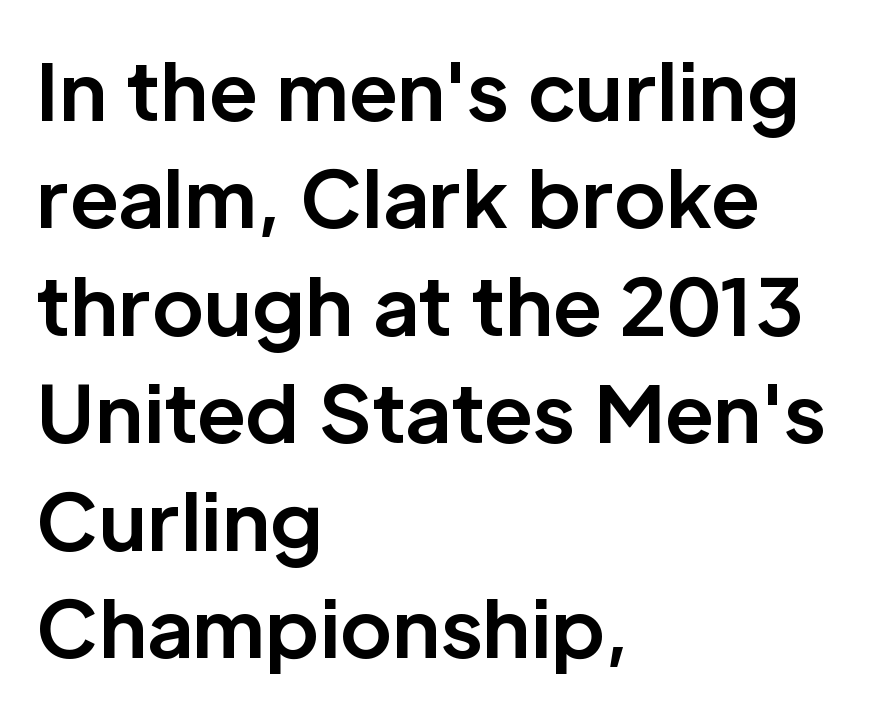
If you measured baseline to baseline, you'd find a middling distance. Rule under the text: the space is simply empty. These lines were composed using upright roman letters. The setting favours the left margin, as ordinary paragraphs usually do. Looks like regular typesetting: each glyph gets only the width it needs.
